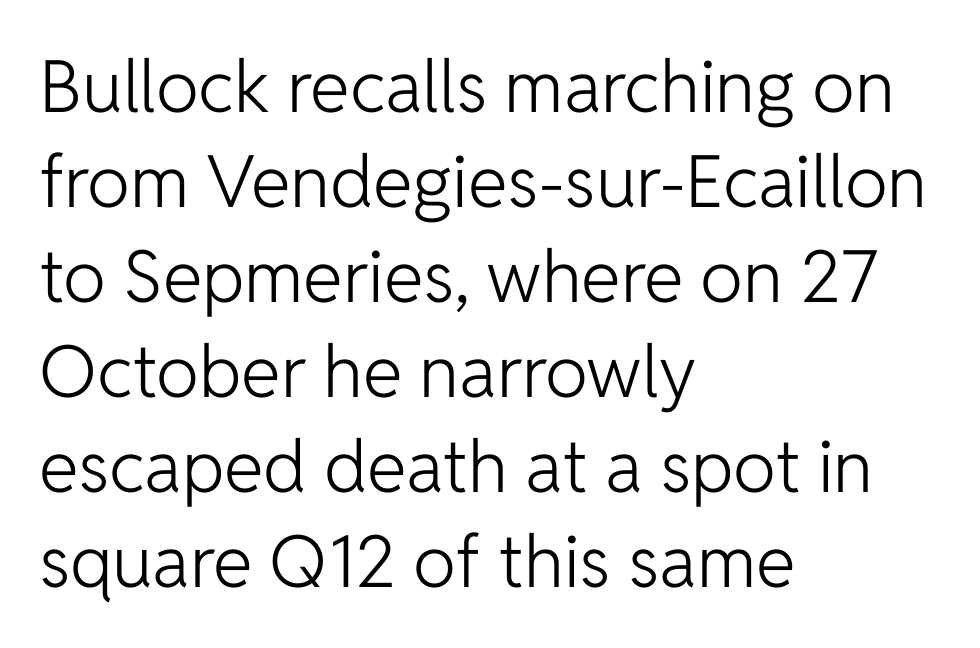
You could not count columns in this text — the font is proportionally spaced. Is this a sans? Yes — the strokes have no serifs. Nothing heavy about these letters — not bold at all. The rendering keeps characters at their native spacing.
